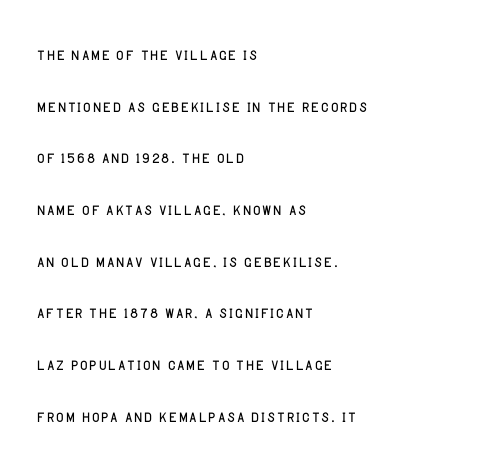
{"italic": "no", "bold": "no", "underline": "no", "align": "left", "line_spacing": "loose", "line_spacing_ratio": 2.46, "letter_spacing": "normal", "letter_spacing_em": 0.0, "glyph_px": 21}
